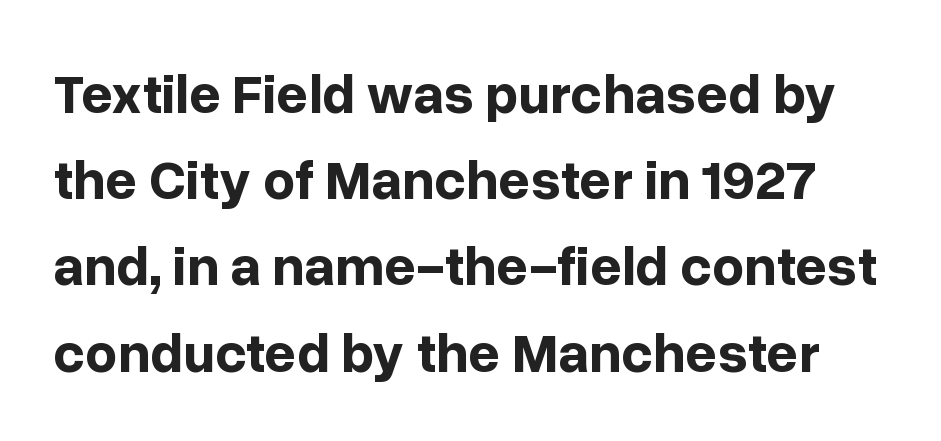
The image shows 56 px bold sans-serif type, upright; set normal line spacing (1.54x), normal letter spacing, not underlined; low stroke contrast and a medium x-height.
